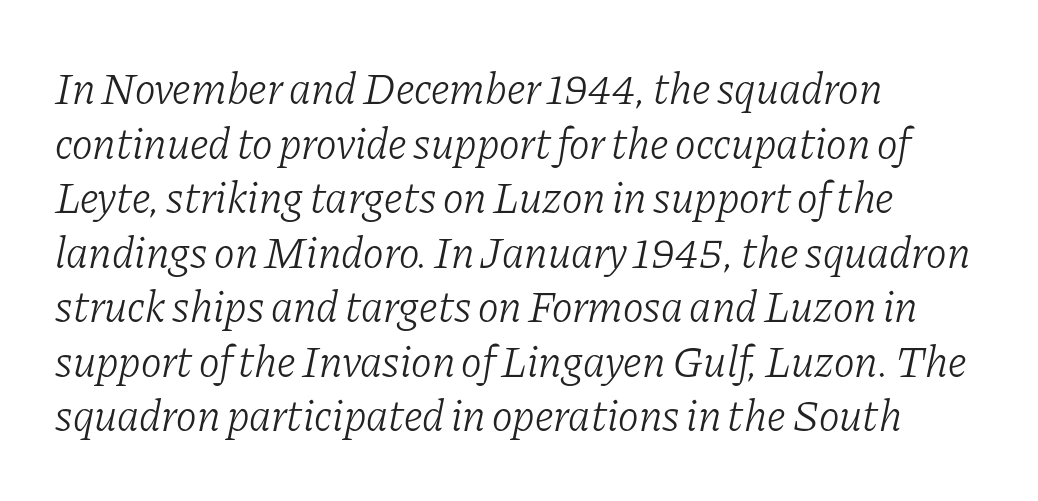
The image shows 44 px light serif type, italic (leaning right); set left-aligned, line spacing 1.24x, normal letter spacing, not underlined; low stroke contrast and a medium x-height.
